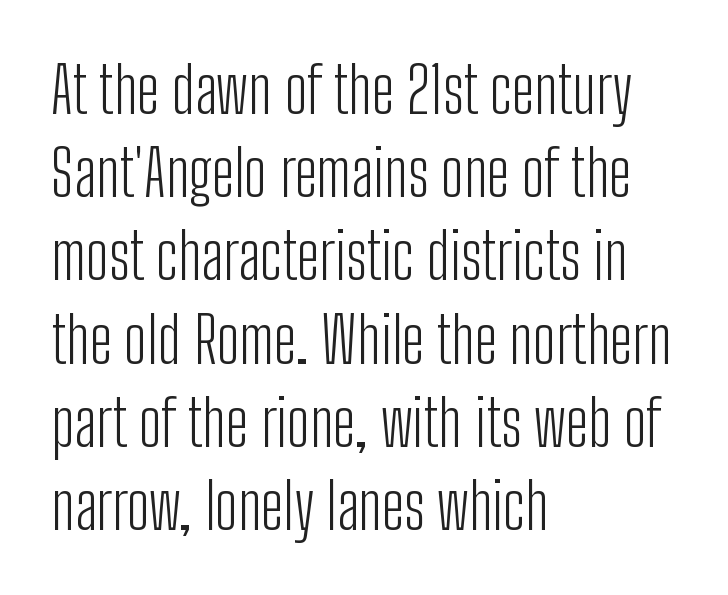
{"serif": "no", "italic": "no", "bold": "no", "weight": "light", "width": "condensed", "stroke_contrast": "low", "x_height": "medium", "monospaced": "no", "underline": "no", "align": "left", "line_spacing": "normal", "line_spacing_ratio": 1.3, "letter_spacing": "normal", "letter_spacing_em": 0.0, "glyph_px": 64}
